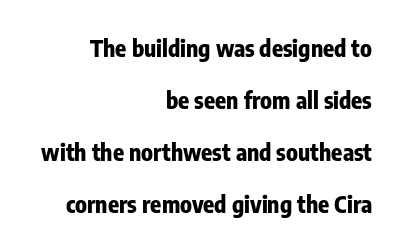
{"italic": "no", "bold": "yes", "underline": "no", "align": "right", "line_spacing": "loose", "line_spacing_ratio": 2.26, "letter_spacing": "normal", "letter_spacing_em": 0.0, "glyph_px": 23}
